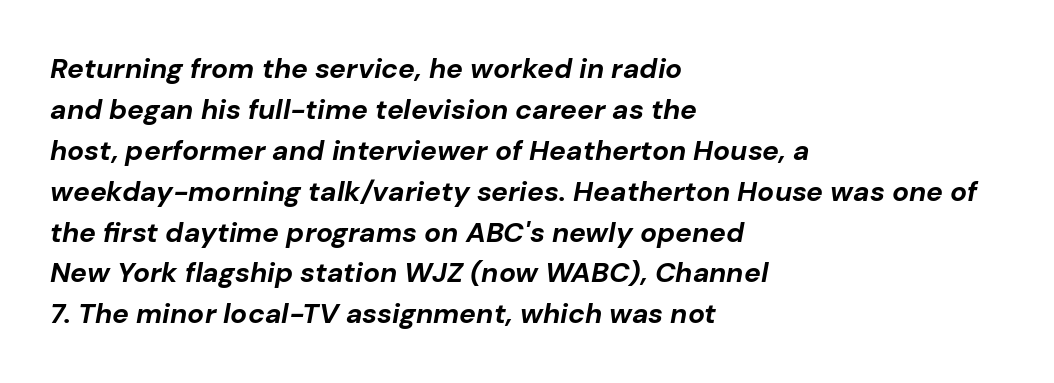
{"italic": "yes", "lean": "right", "slant_degrees": 10, "bold": "yes", "weight": "bold", "width": "normal", "stroke_contrast": "low", "x_height": "medium", "monospaced": "no", "underline": "no", "align": "left", "line_spacing": "normal", "line_spacing_ratio": 1.46, "letter_spacing": "normal", "letter_spacing_em": 0.0, "glyph_px": 28}
